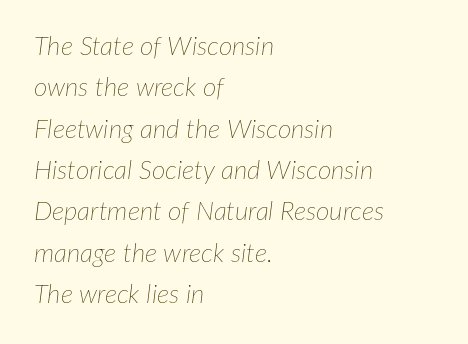
The space beneath each line is pristine and unruled. Is the block centered? No — it sits flush against the left margin. Honestly, the letter spacing is just normal — you wouldn't notice it. The face used here has a pronounced slope to its letters. Notice how descenders clear the ascenders below comfortably — that's standard leading. The face looks like a standard text weight, possibly lighter.
